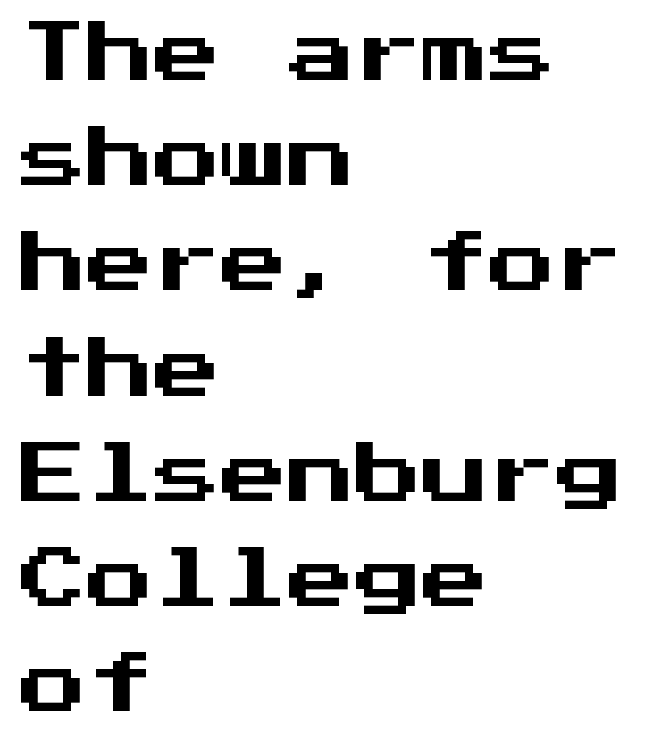
Here the designer chose a console-style face with uniform glyph widths. The zone under the glyphs is completely vacant. It's the straight-up-and-down kind of type. Check where the strokes stop: nothing finishes them off — pure sans.
